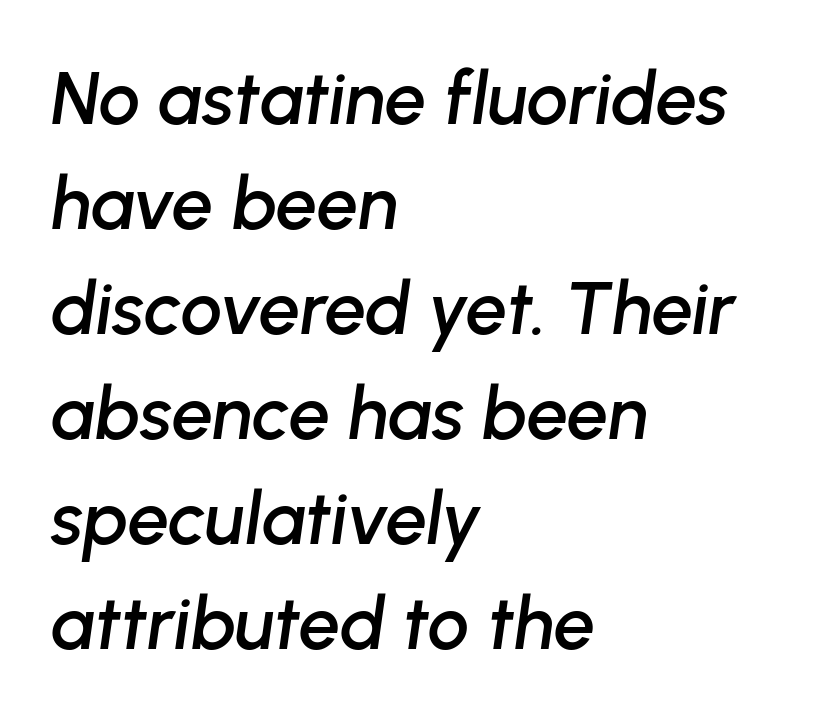
{"italic": "yes", "lean": "right", "slant_degrees": 8, "width": "normal", "stroke_contrast": "low", "x_height": "medium", "monospaced": "no", "underline": "no", "align": "left", "line_spacing": "normal", "line_spacing_ratio": 1.42, "letter_spacing": "normal", "letter_spacing_em": 0.0, "glyph_px": 74}
